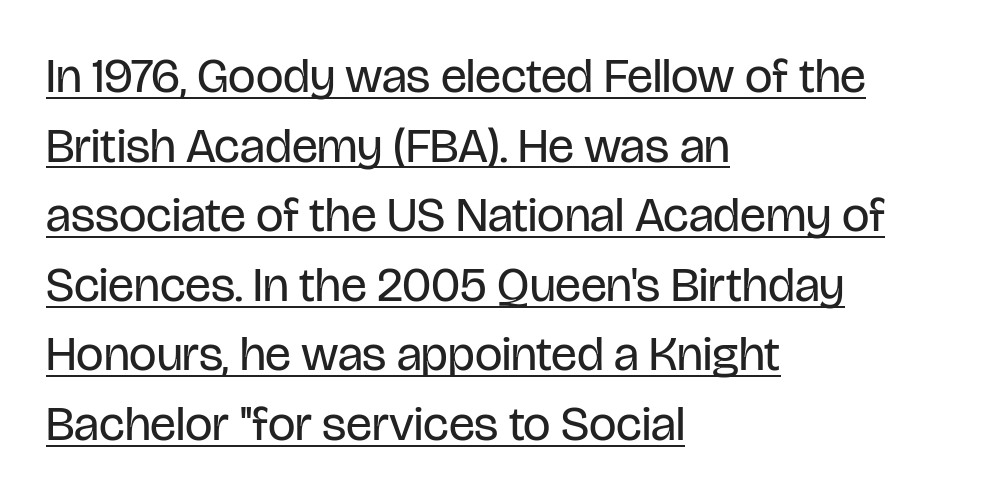
The image shows 49 px regular-weight, condensed sans-serif type, upright; set left-aligned, normal line spacing (1.42x), normal letter spacing, underlined; low stroke contrast and a large x-height.
